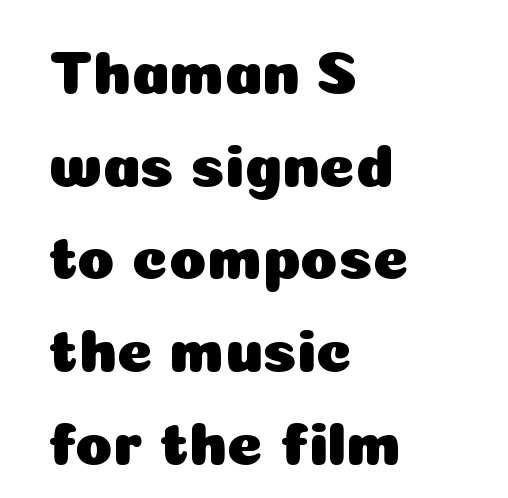
Think of a printed novel: that variable character pitch is what you see here. Each letter's strokes conclude bluntly, with no projecting serifs. Glyph-to-glyph distance matches everyday printed text. The compositor pushed each line to the left boundary.
